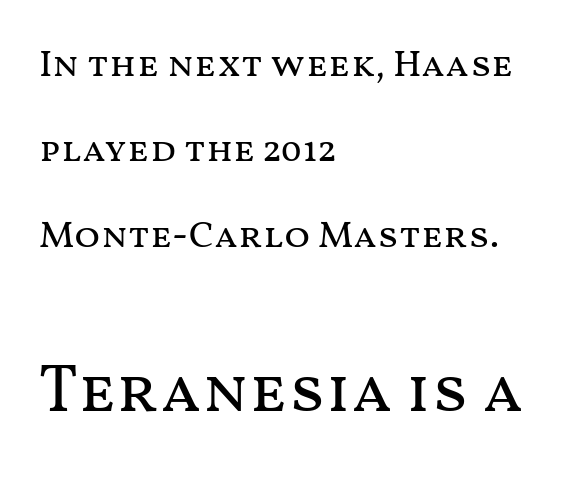
You could not count columns in this text — the font is proportionally spaced. There is no visible air inserted between adjacent glyphs. The cut favours lightness, reaching ordinary text weight at its darkest. The designer dialed line spacing up above the default. Typesetter's note — lower block bumped up in size, upper block left smaller.
